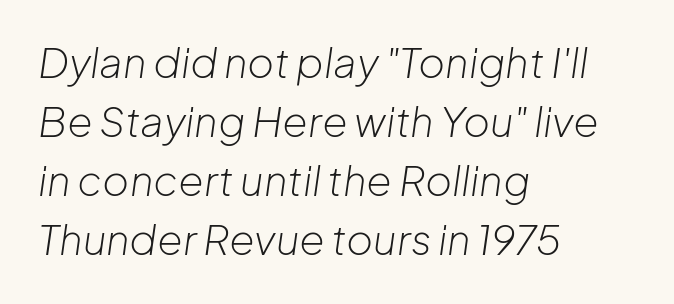
Q: Is the text bold? A: No.
Q: Is the text italic (slanted)? A: Yes, it leans right by about 8 degrees.
Q: Is the text underlined? A: No.
Q: How is the paragraph aligned? A: Left-aligned.
Q: Is the spacing between letters normal or unusually wide? A: Normal.
Q: Is the spacing between lines tight, normal or loose? A: Normal.
Q: Width (condensed, normal, or wide)? A: Normal.
Q: Stroke contrast? A: Low.
Q: x-height? A: Medium.
Q: Monospaced? A: No.
